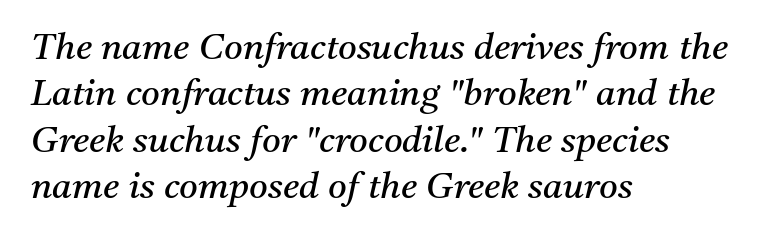
The baseline area is clear. Counters stay open thanks to moderate or lighter strokes. Leading: standard. You could call the tracking neutral — neither tight nor loose.
